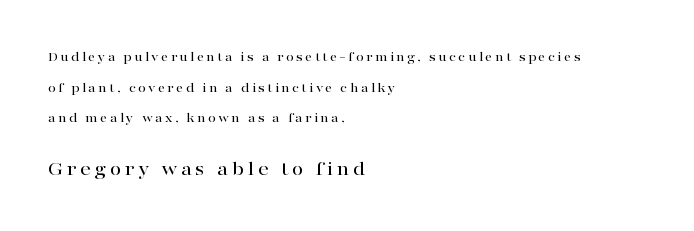
{"italic": "no", "underline": "no", "align": "left", "line_spacing": "loose", "line_spacing_ratio": 2.18, "larger_block": "second", "size_ratio": 1.5, "glyph_px": 21}
